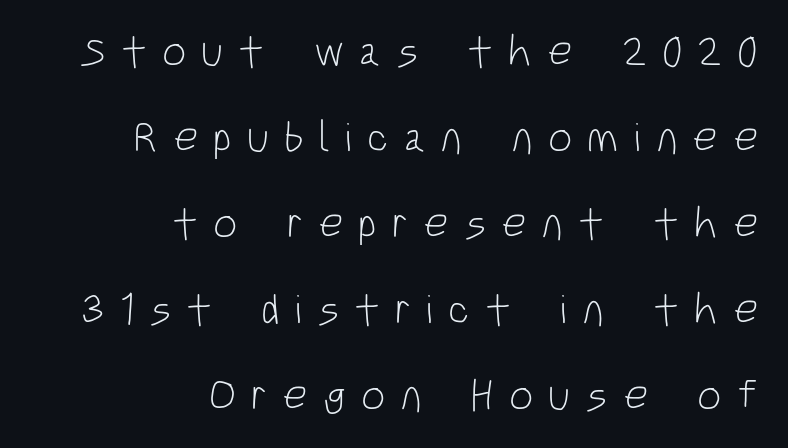
The image shows 43 px light, condensed sans-serif type, upright; set right-aligned, loose line spacing (2.0x), unusually wide letter spacing (+0.35 em), not underlined; low stroke contrast and a large x-height.
